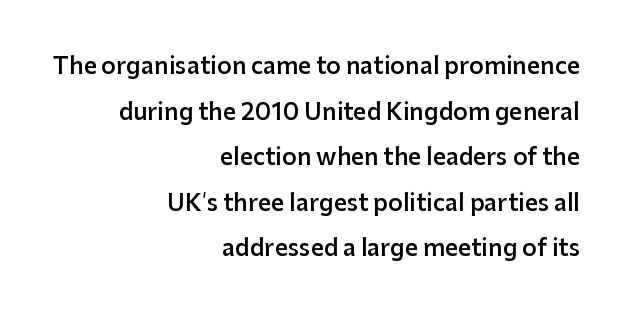
{"italic": "no", "bold": "semi", "underline": "no", "align": "right", "line_spacing": "loose", "line_spacing_ratio": 1.98, "letter_spacing": "normal", "letter_spacing_em": 0.0, "glyph_px": 23}
